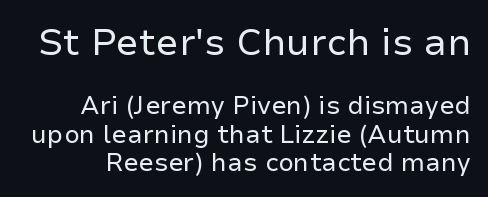
{"serif": "no", "italic": "no", "bold": "no", "weight": "regular", "width": "normal", "stroke_contrast": "low", "x_height": "medium", "monospaced": "no", "underline": "no", "line_spacing": "tight", "line_spacing_ratio": 1.13, "letter_spacing": "normal", "letter_spacing_em": 0.0, "larger_block": "first", "size_ratio": 1.48, "glyph_px": 37}
